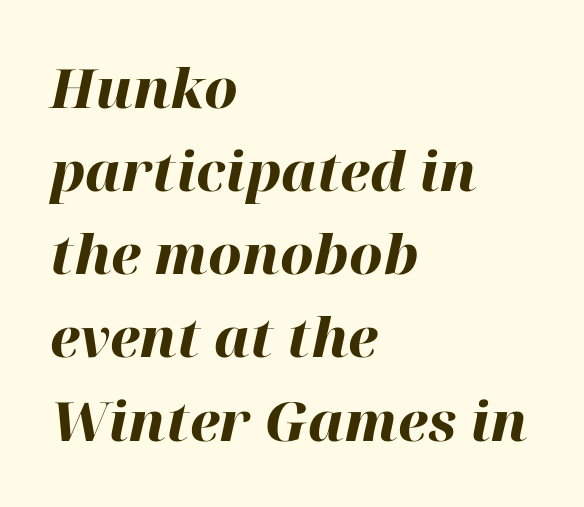
The image shows 54 px heavy type, italic (leaning right); set left-aligned, normal line spacing (1.54x), normal letter spacing, not underlined; high stroke contrast and a medium x-height.
